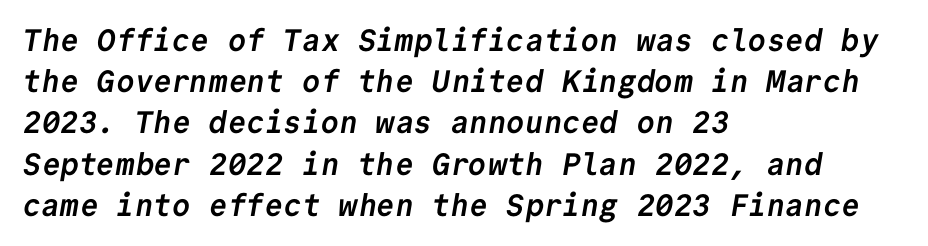
Leading matches the norm, producing a regular column. The passage shown is typed in a monospace face where columns stay perfectly aligned. Check the space under the baseline: it is left empty. The line texture is even and compact thanks to regular tracking. The rag falls on the right side of this text block. Look at the stroke-to-counter ratio: heavy, a bold.
